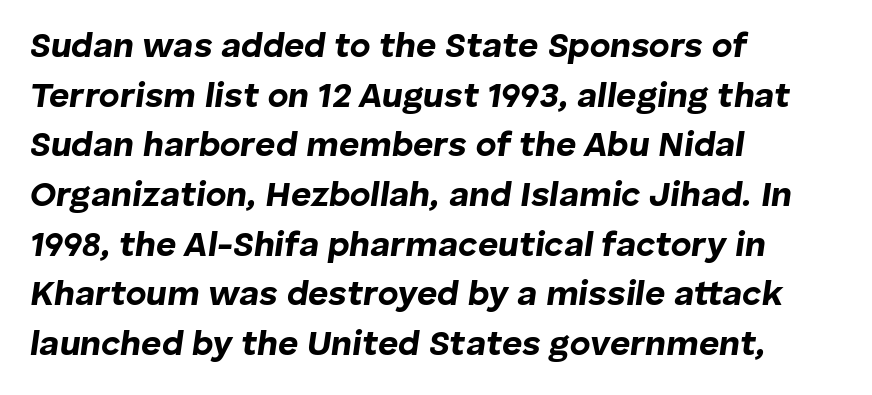
Q: Is the text bold? A: Yes.
Q: Is the text italic (slanted)? A: Yes, it leans right by about 8 degrees.
Q: Is the text underlined? A: No.
Q: How is the paragraph aligned? A: Left-aligned.
Q: Is the spacing between letters normal or unusually wide? A: Normal.
Q: Is the spacing between lines tight, normal or loose? A: Normal.
Q: Width (condensed, normal, or wide)? A: Normal.
Q: Stroke contrast? A: Low.
Q: x-height? A: Medium.
Q: Monospaced? A: No.
